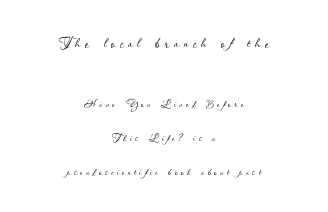
Loose tracking; the words dissolve into strings of separated letters. A typesetter would call this leading open, well beyond the default. Horizontally, the lines are justified to the midpoint only. Size contrast runs from large at the top to small at the bottom. The space beneath each line is pristine and unruled.
